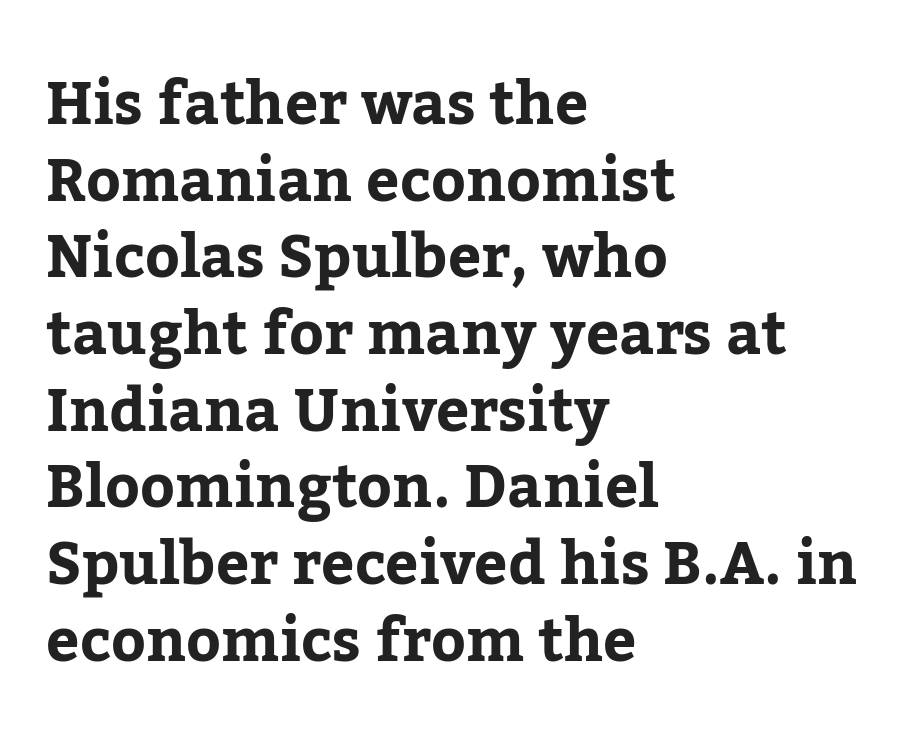
The image shows 59 px serif type, upright; set left-aligned, normal line spacing (1.3x), normal letter spacing, not underlined; low stroke contrast and a medium x-height.
